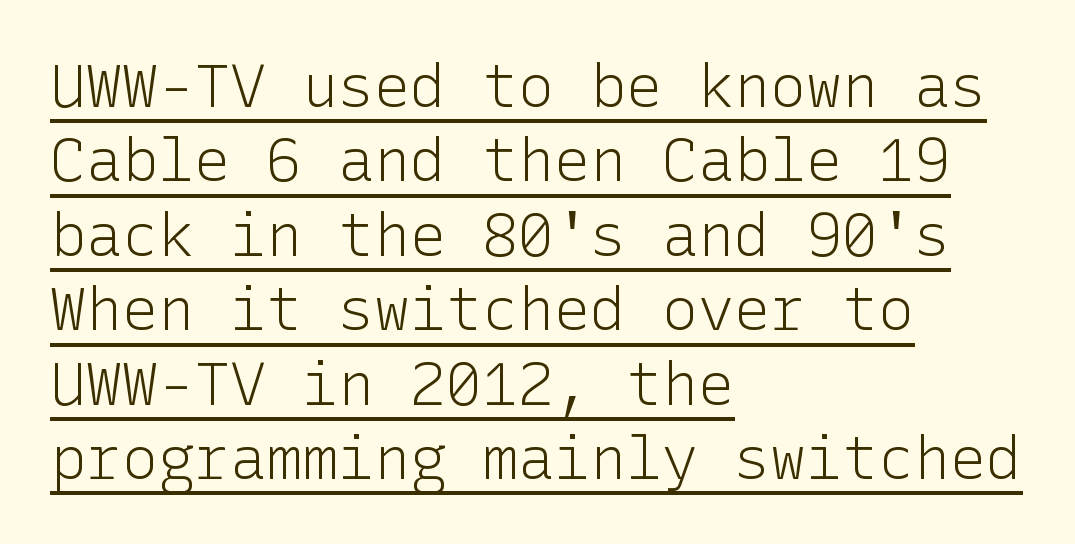
{"serif": "no", "italic": "no", "bold": "no", "weight": "light", "width": "normal", "stroke_contrast": "low", "x_height": "medium", "underline": "yes", "align": "left", "line_spacing_ratio": 1.24, "letter_spacing": "normal", "letter_spacing_em": 0.0, "glyph_px": 60}
